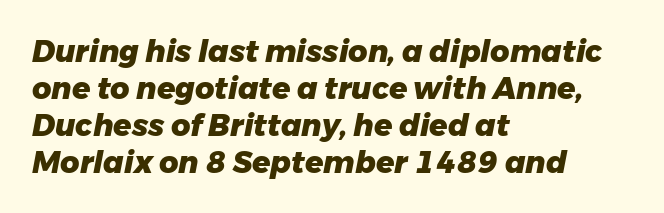
{"italic": "yes", "lean": "right", "slant_degrees": 11, "bold": "yes", "weight": "heavy", "width": "normal", "stroke_contrast": "low", "x_height": "medium", "monospaced": "no", "underline": "no", "align": "left", "line_spacing_ratio": 1.23, "letter_spacing": "normal", "letter_spacing_em": 0.0, "glyph_px": 30}
